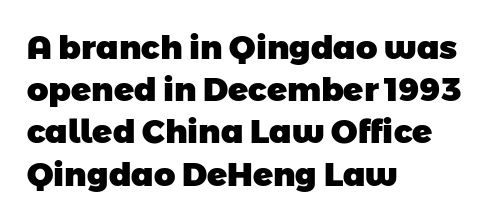
Q: Is the text bold? A: Yes.
Q: Is the typeface a serif or a sans-serif typeface? A: Sans-serif.
Q: Is the text underlined? A: No.
Q: How is the paragraph aligned? A: Left-aligned.
Q: Is the spacing between letters normal or unusually wide? A: Normal.
Q: Is the spacing between lines tight, normal or loose? A: Normal.
Q: Width (condensed, normal, or wide)? A: Normal.
Q: Stroke contrast? A: Low.
Q: x-height? A: Medium.
Q: Monospaced? A: No.
